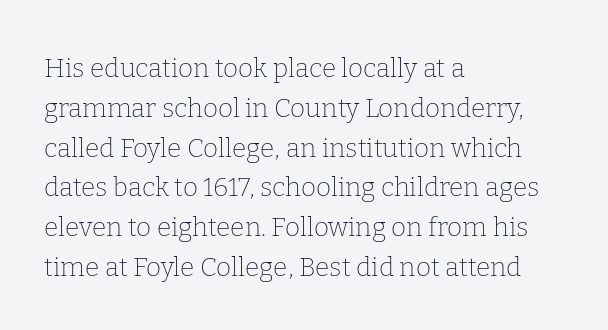
{"italic": "no", "bold": "no", "underline": "no", "align": "left", "line_spacing": "normal", "line_spacing_ratio": 1.53, "letter_spacing": "normal", "letter_spacing_em": 0.0, "glyph_px": 26}
